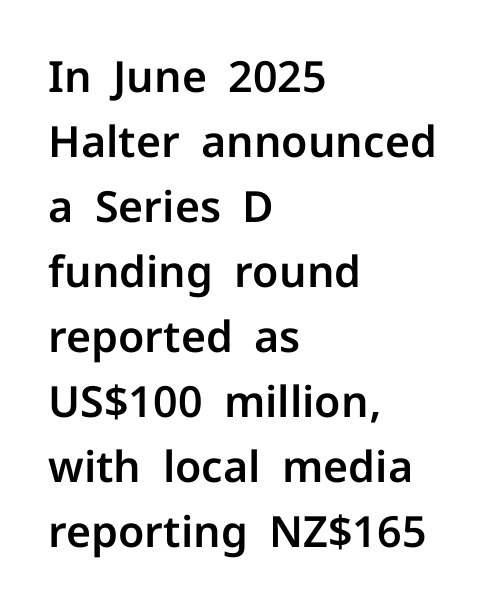
Rows of type keep a routine distance in the vertical direction. Decoration check: the copy has no underline. No feet cap the strokes, marking this as sans-serif type. What stands out about the letter spacing? Nothing — it is the standard amount. The compositor pushed each line to the left boundary. Posture: vertical.
